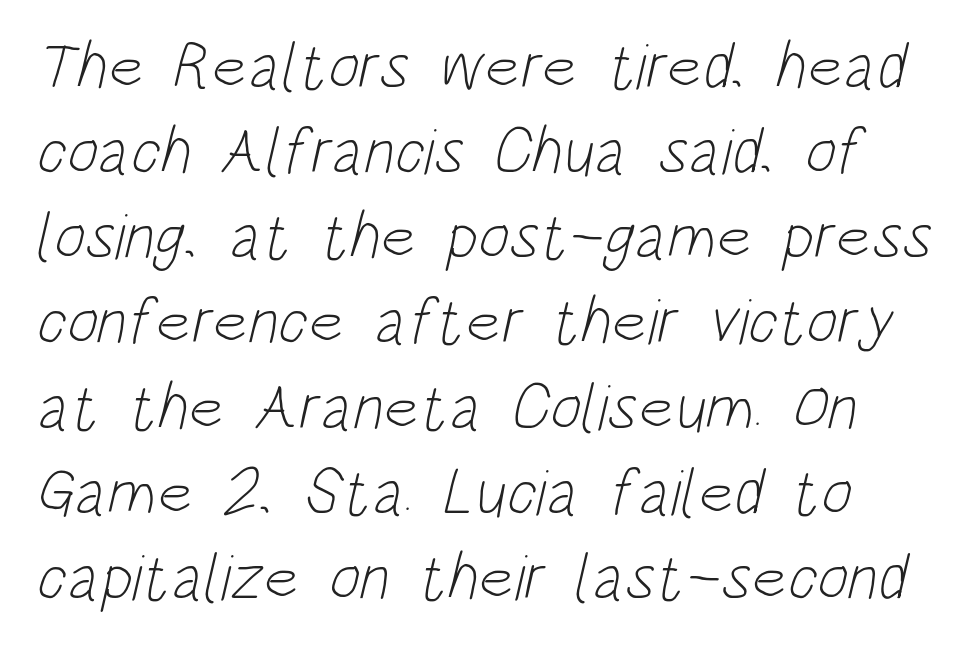
The passage shown is typed in a proportional face where columns would drift. Each word holds together tightly as a unit, with standard inter-letter gaps. Nobody drew a line under any word here. The line-height multiplier appears to be the usual default.
